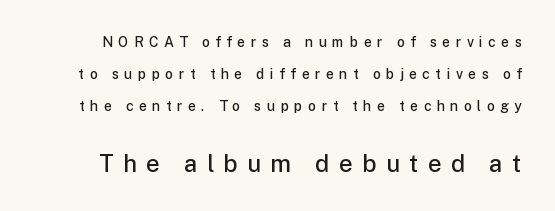
Scale increases going downward across the two blocks. Upright lettering throughout. Students, this is semibold: more ink than regular, less than bold. Honestly, the letter spacing is so wide it's the main thing you notice.
